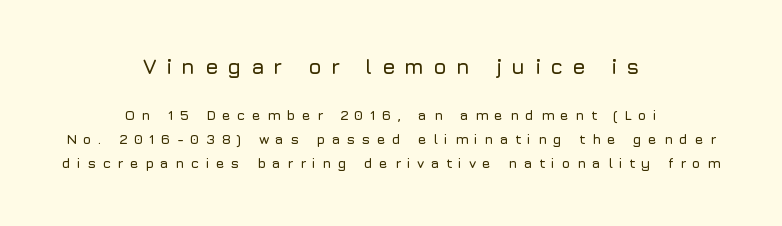
Which chunk is bigger? The first one — the top block dwarfs the bottom. Glance below the letters and you will spot only blank space. Casual observation: everything's sitting right in the middle. The letters stand straight up with perfectly vertical stems.
